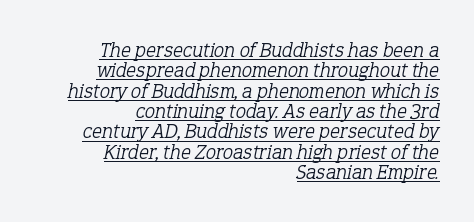
{"italic": "yes", "lean": "right", "slant_degrees": 12, "bold": "no", "underline": "yes", "align": "right", "line_spacing": "tight", "line_spacing_ratio": 0.97, "letter_spacing": "normal", "letter_spacing_em": 0.0, "glyph_px": 21}
